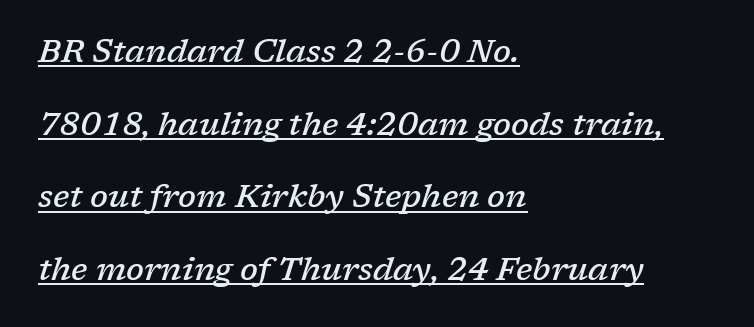
{"serif": "yes", "italic": "yes", "lean": "right", "slant_degrees": 17, "bold": "semi", "weight": "semibold", "width": "normal", "stroke_contrast": "low", "x_height": "medium", "monospaced": "no", "underline": "yes", "align": "left", "line_spacing": "loose", "line_spacing_ratio": 2.27, "letter_spacing": "normal", "letter_spacing_em": 0.0, "glyph_px": 32}
